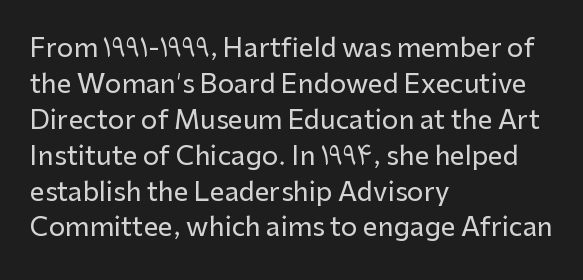
Q: Is the text italic (slanted)? A: No, it is upright.
Q: Is the text underlined? A: No.
Q: How is the paragraph aligned? A: Left-aligned.
Q: Is the spacing between letters normal or unusually wide? A: Normal.
Q: Is the spacing between lines tight, normal or loose? A: Normal.
